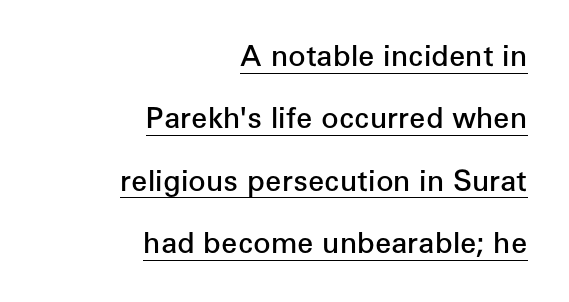
Does the type have serifs? No, each stem ends abruptly. The typesetter chose a ragged-left arrangement here. The block of text is sparse from top to bottom, with ample space between rows. Caption: lettering with a line underneath. These lines were composed using upright roman letters.
